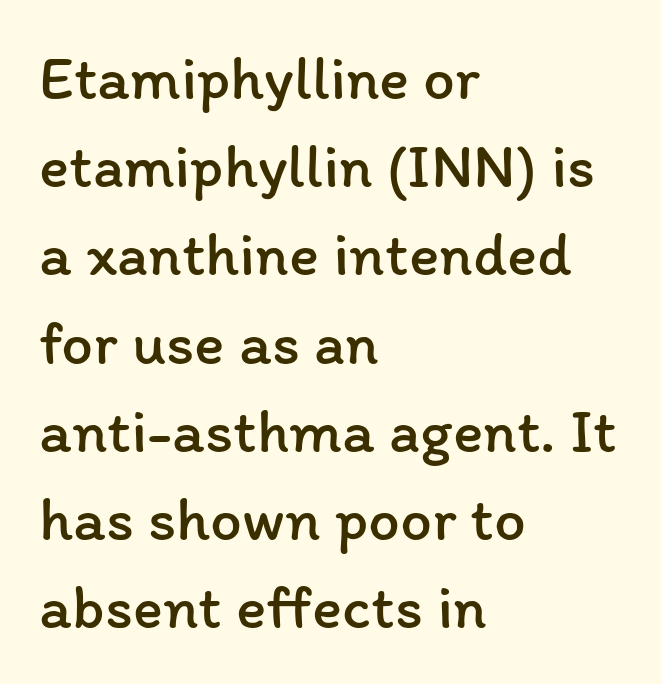
Q: Is the text bold? A: No.
Q: Is the text italic (slanted)? A: No, it is upright.
Q: Is the text underlined? A: No.
Q: How is the paragraph aligned? A: Left-aligned.
Q: Is the spacing between letters normal or unusually wide? A: Normal.
Q: Is the spacing between lines tight, normal or loose? A: Normal.
Q: Width (condensed, normal, or wide)? A: Normal.
Q: Stroke contrast? A: Low.
Q: x-height? A: Medium.
Q: Monospaced? A: No.
